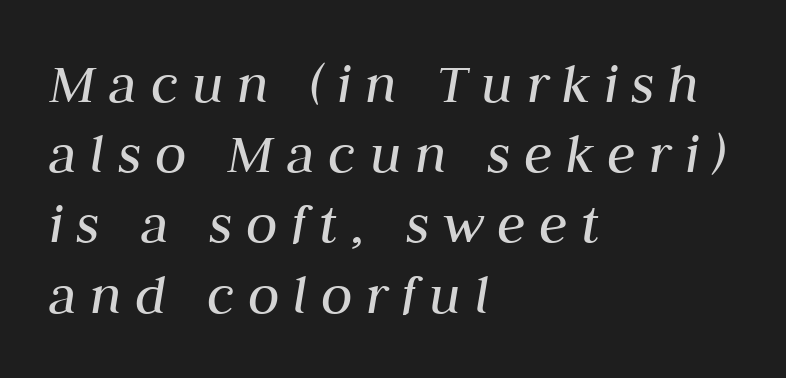
The image shows 58 px regular-weight type, italic (leaning right); set left-aligned, line spacing 1.21x, unusually wide letter spacing (+0.23 em), not underlined; medium stroke contrast and a medium x-height.
